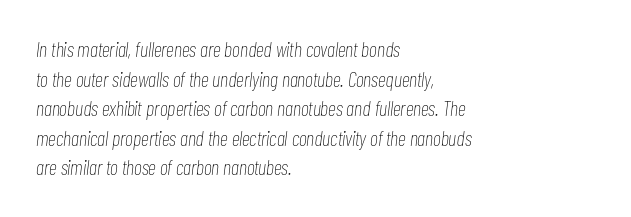
The image shows 21 px text type, italic (leaning right); set left-aligned, normal line spacing (1.41x), normal letter spacing, not underlined.
